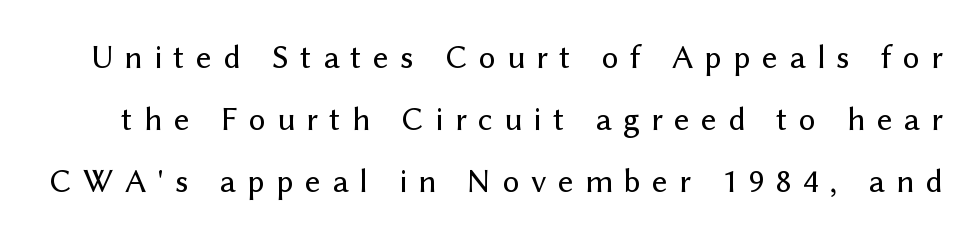
The image shows 34 px sans-serif type, upright; set line spacing 1.82x, unusually wide letter spacing (+0.33 em), not underlined; low stroke contrast and a medium x-height.
